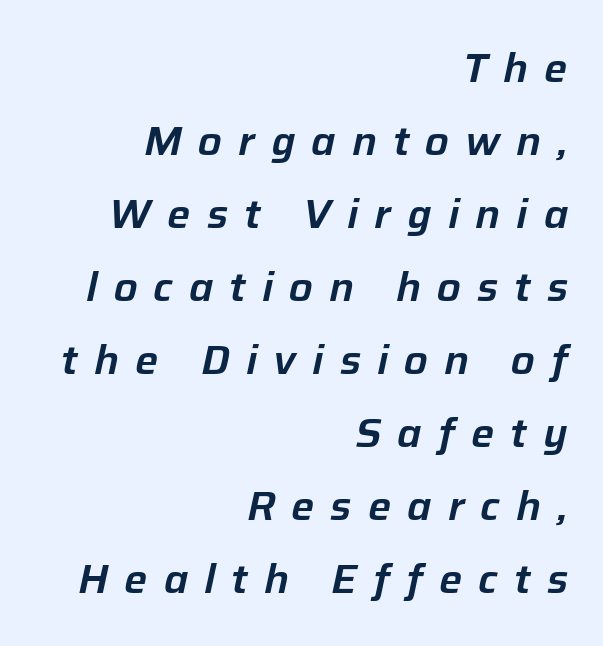
{"italic": "yes", "lean": "right", "slant_degrees": 12, "width": "normal", "stroke_contrast": "low", "x_height": "medium", "monospaced": "no", "underline": "no", "align": "right", "line_spacing_ratio": 1.78, "letter_spacing": "wide", "letter_spacing_em": 0.39, "glyph_px": 41}
